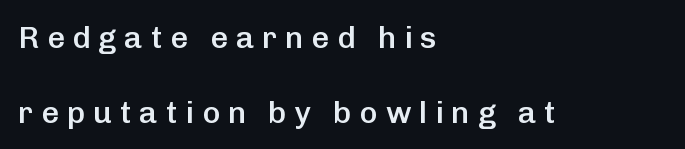
The text block is weighted toward the left margin, trailing off unevenly rightward. The lettering stays uniformly vertical, giving the passage a roman look. Decoration check: the copy has no underline. Are there feet on the stems? There aren't — it's a sans.
